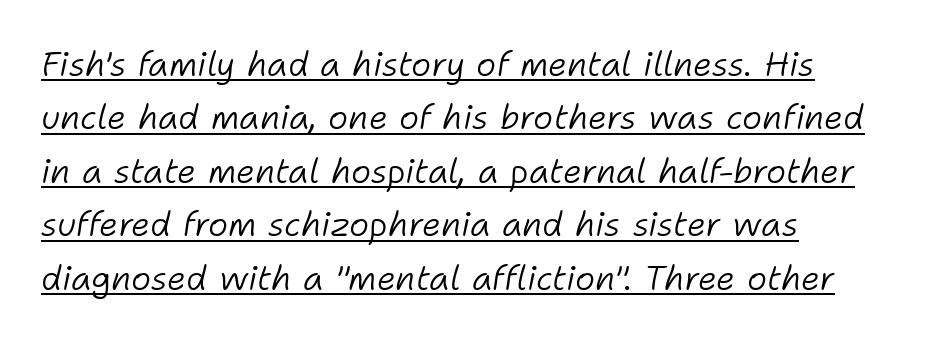
{"italic": "yes", "lean": "right", "slant_degrees": 11, "bold": "no", "weight": "light", "width": "normal", "stroke_contrast": "low", "x_height": "medium", "monospaced": "no", "underline": "yes", "align": "left", "line_spacing": "normal", "line_spacing_ratio": 1.57, "letter_spacing": "normal", "letter_spacing_em": 0.0, "glyph_px": 34}
